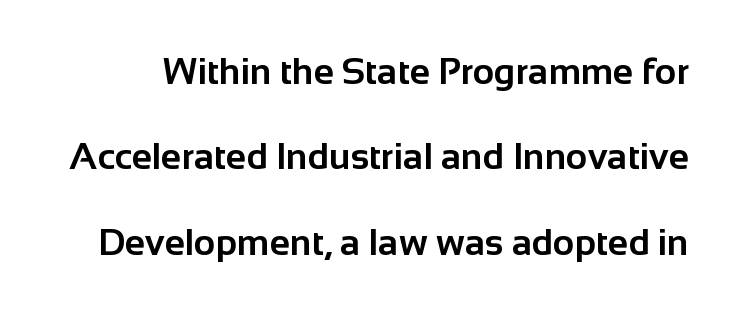
Q: Is the text bold? A: Yes.
Q: Is the text italic (slanted)? A: No, it is upright.
Q: Is the typeface a serif or a sans-serif typeface? A: Sans-serif.
Q: Is the text underlined? A: No.
Q: Is the spacing between letters normal or unusually wide? A: Normal.
Q: Is the spacing between lines tight, normal or loose? A: Loose.
Q: Width (condensed, normal, or wide)? A: Normal.
Q: Stroke contrast? A: Low.
Q: x-height? A: Medium.
Q: Monospaced? A: No.
